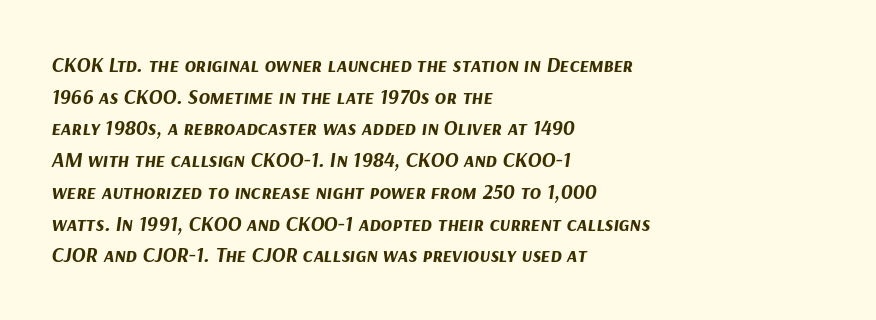
{"italic": "yes", "lean": "right", "slant_degrees": 9, "bold": "yes", "underline": "no", "align": "left", "line_spacing": "normal", "line_spacing_ratio": 1.51, "letter_spacing": "normal", "letter_spacing_em": 0.0, "glyph_px": 21}
